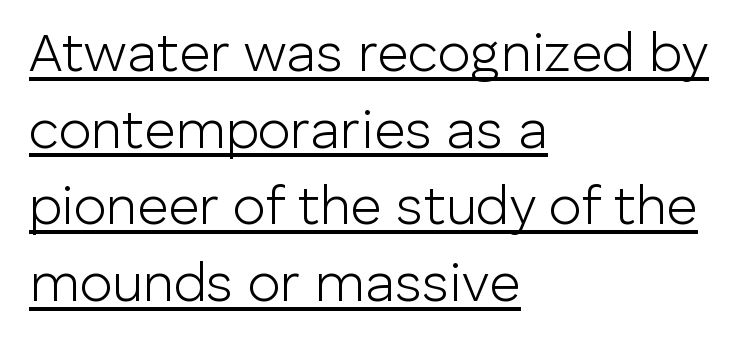
The image shows 54 px light sans-serif type, upright; set left-aligned, normal line spacing (1.42x), normal letter spacing, underlined; low stroke contrast and a medium x-height.
